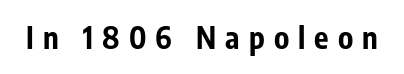
The image shows 30 px bold, condensed sans-serif type, upright; set unusually wide letter spacing (+0.3 em), not underlined; low stroke contrast and a medium x-height.
